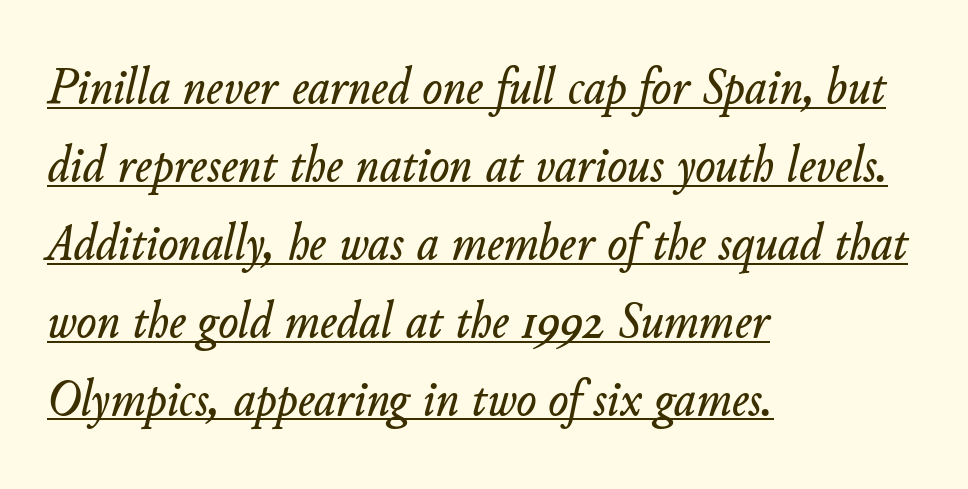
The image shows 53 px text type, italic (leaning right); set left-aligned, normal line spacing (1.47x), normal letter spacing, underlined; low stroke contrast and a small x-height.
